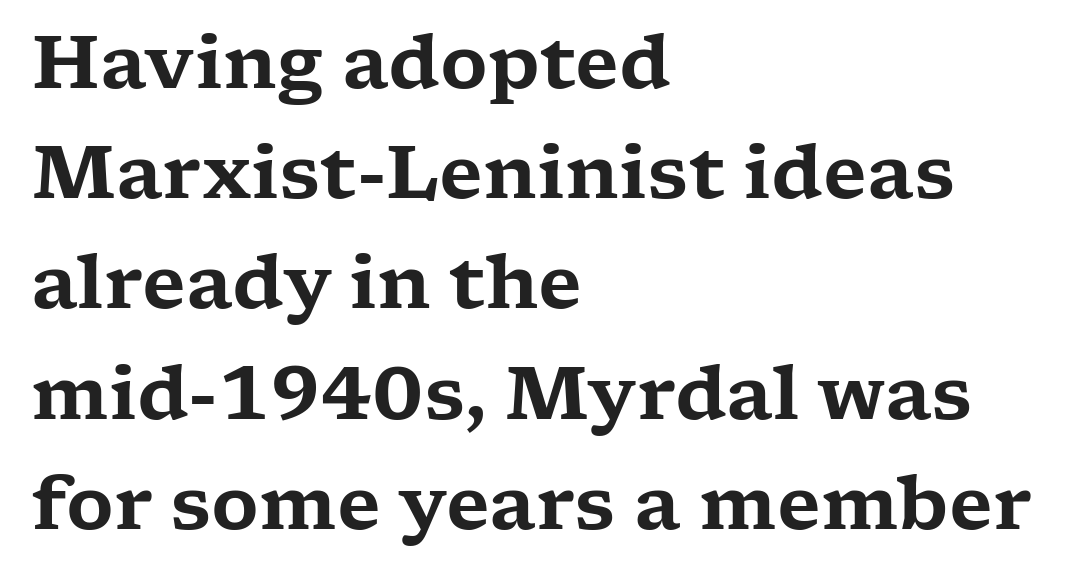
A roman cut, with each character standing at attention. Letters rest on an invisible, unmarked baseline. You could call the tracking neutral — neither tight nor loose. Caption: multi-line text, flush left, ragged right.
